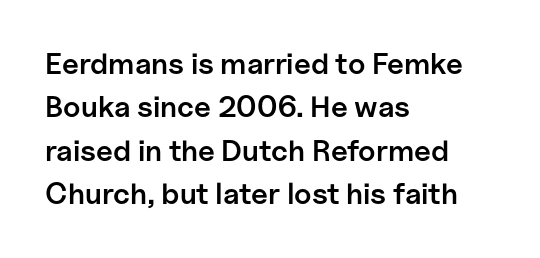
The image shows 30 px semibold sans-serif type, upright; set left-aligned, normal line spacing (1.45x), normal letter spacing, not underlined; low stroke contrast and a medium x-height.
